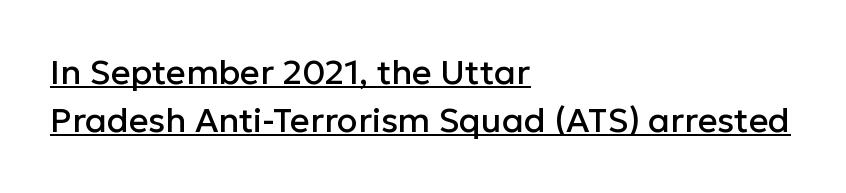
The image shows 34 px sans-serif type, upright; set left-aligned, normal line spacing (1.42x), normal letter spacing, underlined; low stroke contrast and a medium x-height.
